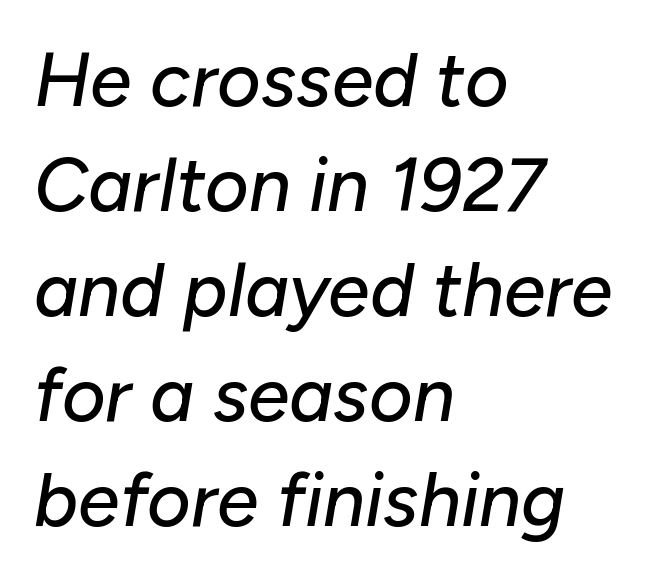
This rendering features lettering with no underline. Each line starts at the same left margin while the right side varies. Compared with ordinary roman type, these characters are visibly tilted. A typesetter would call this proportional, since set widths differ per character.
